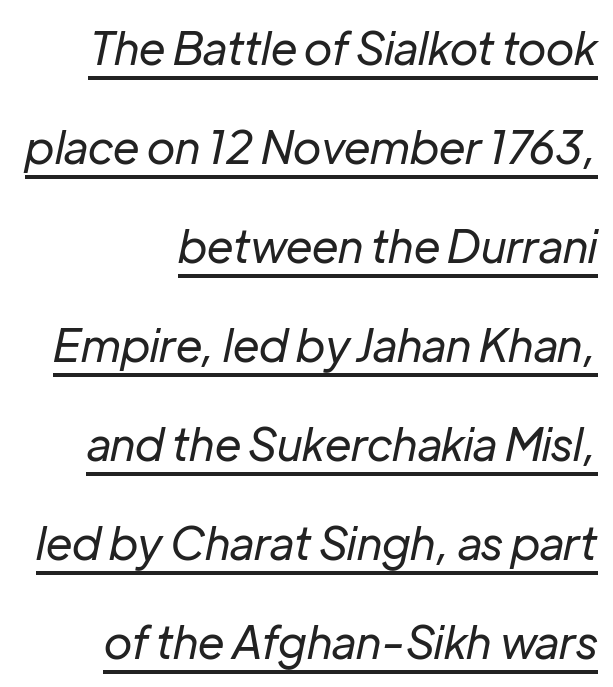
Q: Is the text bold? A: No.
Q: Is the text italic (slanted)? A: Yes, it leans right by about 12 degrees.
Q: Is the text underlined? A: Yes.
Q: How is the paragraph aligned? A: Right-aligned.
Q: Is the spacing between letters normal or unusually wide? A: Normal.
Q: Is the spacing between lines tight, normal or loose? A: Loose.
Q: Width (condensed, normal, or wide)? A: Normal.
Q: Stroke contrast? A: Low.
Q: x-height? A: Medium.
Q: Monospaced? A: No.
